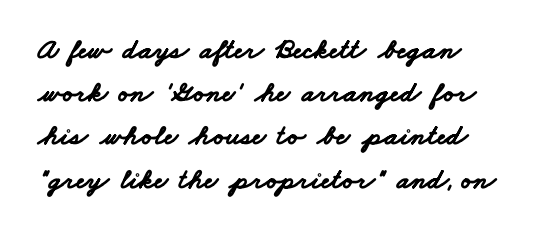
The image shows 29 px bold, wide sans-serif type; set normal line spacing (1.49x), normal letter spacing, not underlined; low stroke contrast and a small x-height.
